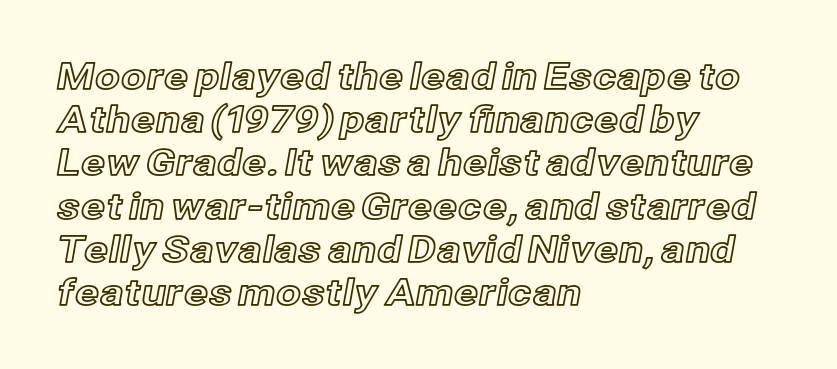
Here the designer chose a conventional face with non-uniform glyph widths. Visually the block forms a straight wall on the left and a jagged coastline on the right. Clear beneath every line of the passage. Look at the tracking — it's just the regular setting, nothing added.
